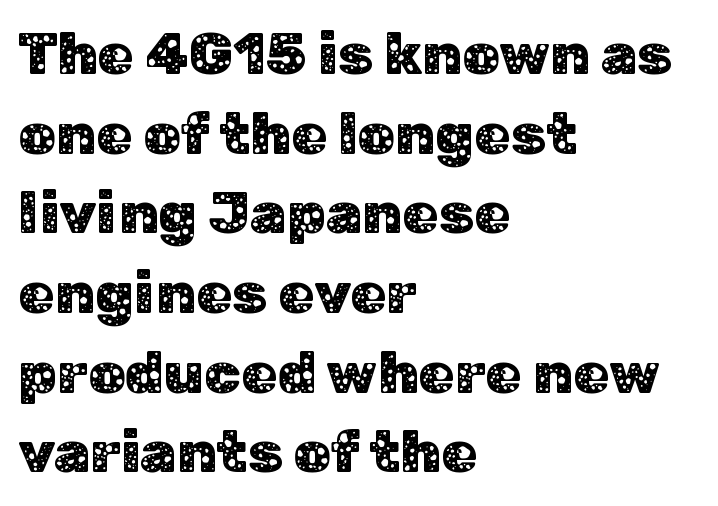
{"serif": "no", "italic": "no", "width": "normal", "stroke_contrast": "low", "x_height": "medium", "monospaced": "no", "underline": "no", "align": "left", "line_spacing": "normal", "line_spacing_ratio": 1.35, "letter_spacing": "normal", "letter_spacing_em": 0.0, "glyph_px": 59}
